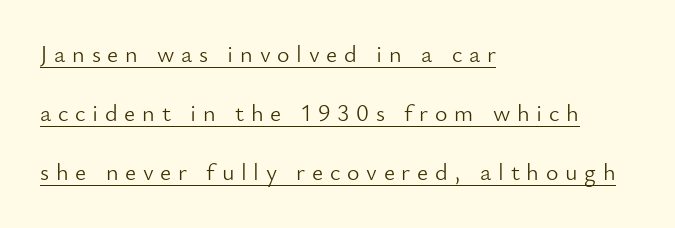
Summary of vertical rhythm: relaxed, with wide interline spacing. Honestly, the underline is the first thing you notice here. Compared with a typical body face, this is equally light or lighter still. Casual observation: everything's shoved over to the left. The rendering inserts visible extra space after every character.
